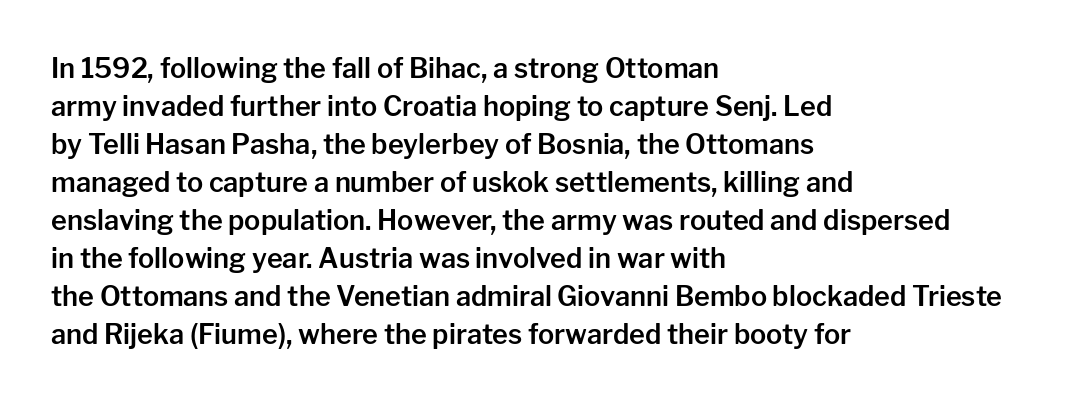
Q: Is the text italic (slanted)? A: No, it is upright.
Q: Is the text underlined? A: No.
Q: How is the paragraph aligned? A: Left-aligned.
Q: Is the spacing between letters normal or unusually wide? A: Normal.
Q: Is the spacing between lines tight, normal or loose? A: Normal.
